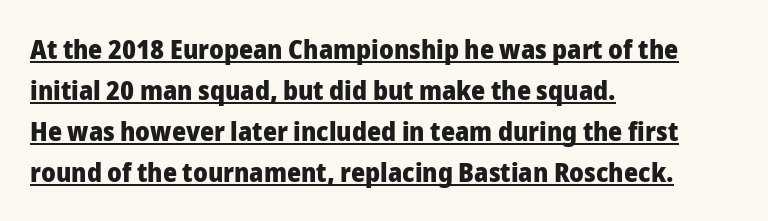
Q: Is the text bold? A: Yes.
Q: Is the text italic (slanted)? A: No, it is upright.
Q: Is the text underlined? A: Yes.
Q: How is the paragraph aligned? A: Left-aligned.
Q: Is the spacing between letters normal or unusually wide? A: Normal.
Q: Is the spacing between lines tight, normal or loose? A: Normal.
